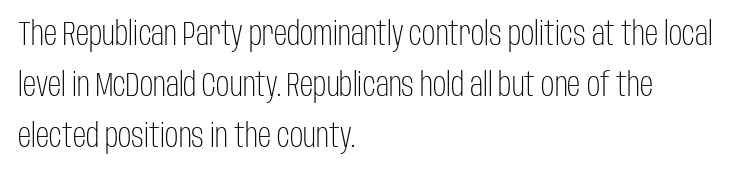
{"serif": "no", "italic": "no", "bold": "no", "weight": "light", "width": "condensed", "stroke_contrast": "low", "x_height": "large", "monospaced": "no", "underline": "no", "align": "left", "line_spacing": "normal", "line_spacing_ratio": 1.54, "letter_spacing": "normal", "letter_spacing_em": 0.0, "glyph_px": 33}
